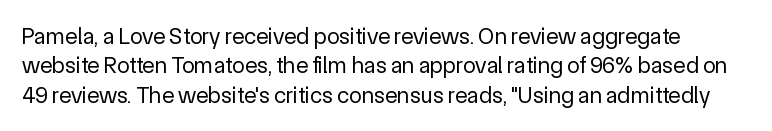
Check under the words: just untouched page. Is the type heavy? It reads as light-to-regular instead. The face used here is rendered with its standard letterfit. Normally led — the rows are evenly, conventionally spaced. Every character sits straight up, as roman type does.
